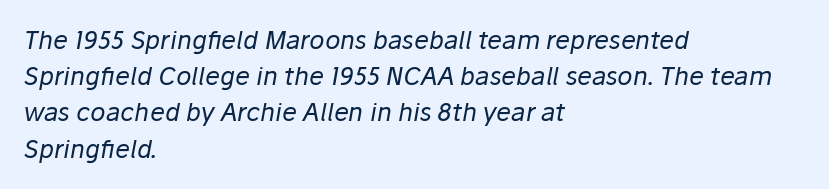
Q: Is the text bold? A: No.
Q: Is the text italic (slanted)? A: Yes, it leans right by about 10 degrees.
Q: Is the text underlined? A: No.
Q: How is the paragraph aligned? A: Left-aligned.
Q: Is the spacing between letters normal or unusually wide? A: Normal.
Q: Is the spacing between lines tight, normal or loose? A: Normal.
